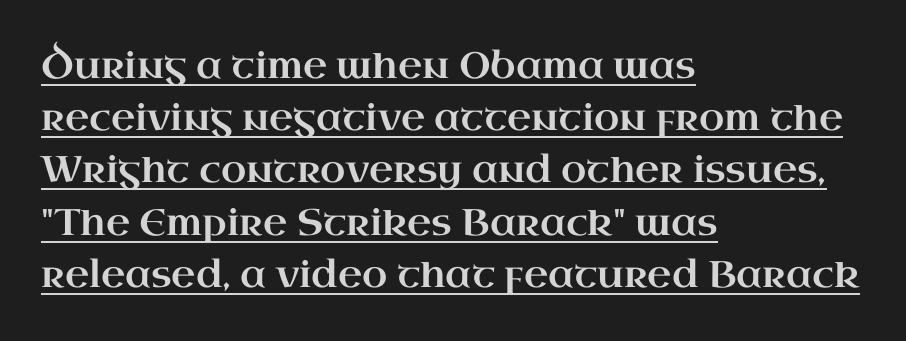
Q: Is the text italic (slanted)? A: No, it is upright.
Q: Is the typeface a serif or a sans-serif typeface? A: Serif.
Q: Is the text underlined? A: Yes.
Q: How is the paragraph aligned? A: Left-aligned.
Q: Is the spacing between letters normal or unusually wide? A: Normal.
Q: Is the spacing between lines tight, normal or loose? A: Normal.
Q: Width (condensed, normal, or wide)? A: Wide.
Q: Stroke contrast? A: High.
Q: x-height? A: Small.
Q: Monospaced? A: No.
